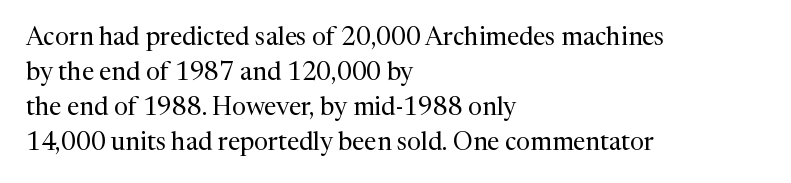
Nobody drew a line under any word here. The passage is arranged the way most books set body copy — flush left. Is the stroke heavy? The answer is a plain regular-or-lighter. Nobody touched the tracking dial on this one. A roman cut, with each character standing at attention. The space between consecutive lines is moderate.
